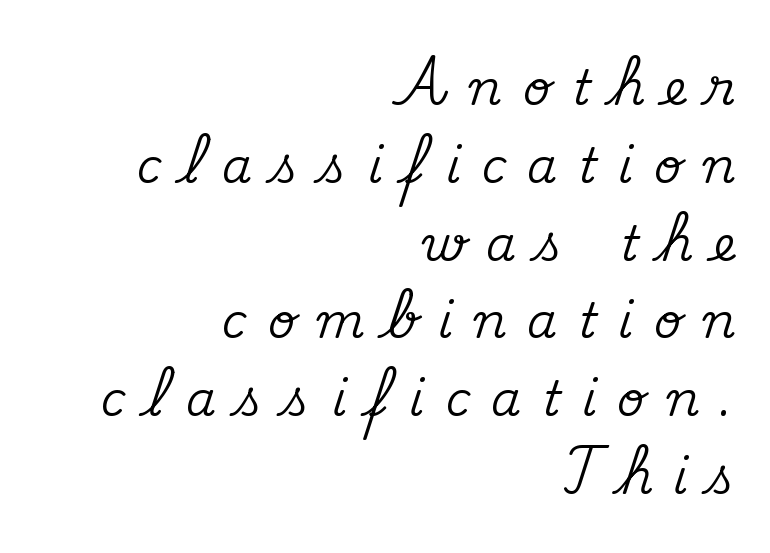
Q: Is the text italic (slanted)? A: Yes.
Q: Is the typeface a serif or a sans-serif typeface? A: Serif.
Q: Is the text underlined? A: No.
Q: How is the paragraph aligned? A: Right-aligned.
Q: Is the spacing between letters normal or unusually wide? A: Unusually wide.
Q: Is the spacing between lines tight, normal or loose? A: Normal.
Q: Width (condensed, normal, or wide)? A: Normal.
Q: Stroke contrast? A: Medium.
Q: x-height? A: Small.
Q: Monospaced? A: No.
